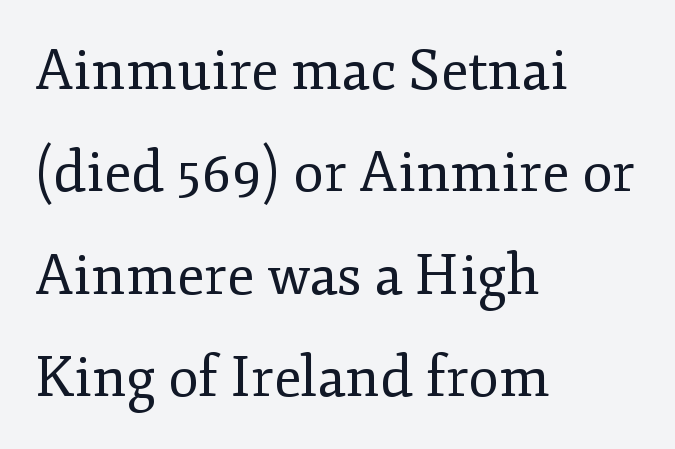
{"serif": "yes", "italic": "no", "bold": "no", "weight": "regular", "width": "normal", "stroke_contrast": "low", "x_height": "small", "monospaced": "no", "underline": "no", "align": "left", "line_spacing_ratio": 1.83, "letter_spacing": "normal", "letter_spacing_em": 0.0, "glyph_px": 56}
